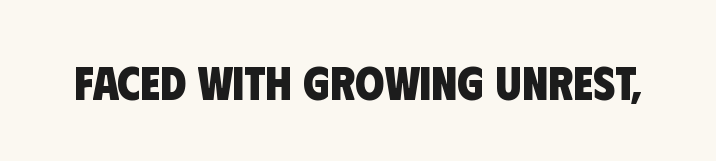
Is this a fixed-width face? No — the glyphs have proportional, varying widths. Type without underlining. The letters sit at their default tracking, neither squeezed nor spread. The font family rendered here belongs to the sans-serif group.
